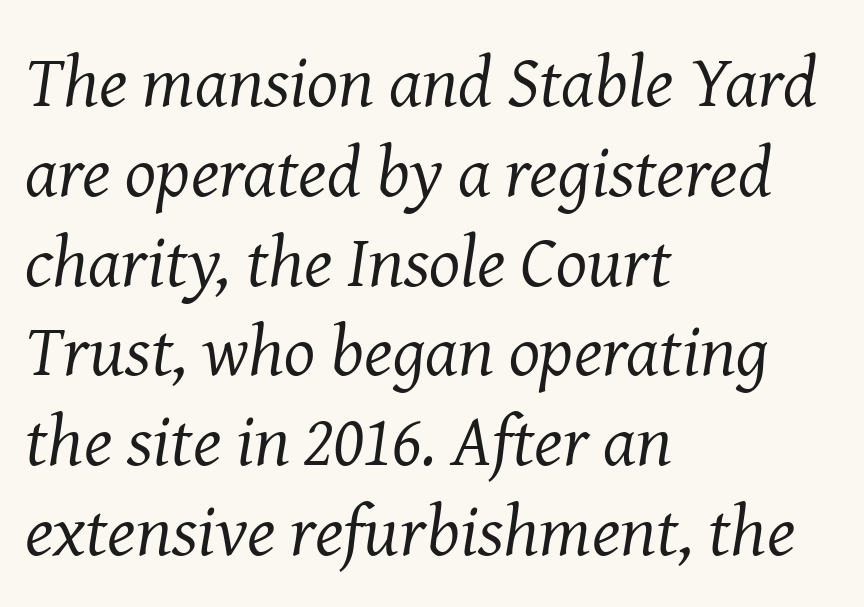
{"serif": "yes", "italic": "yes", "lean": "right", "slant_degrees": 8, "bold": "no", "weight": "regular", "width": "normal", "stroke_contrast": "medium", "x_height": "medium", "monospaced": "no", "underline": "no", "align": "left", "line_spacing_ratio": 1.23, "letter_spacing": "normal", "letter_spacing_em": 0.0, "glyph_px": 73}
